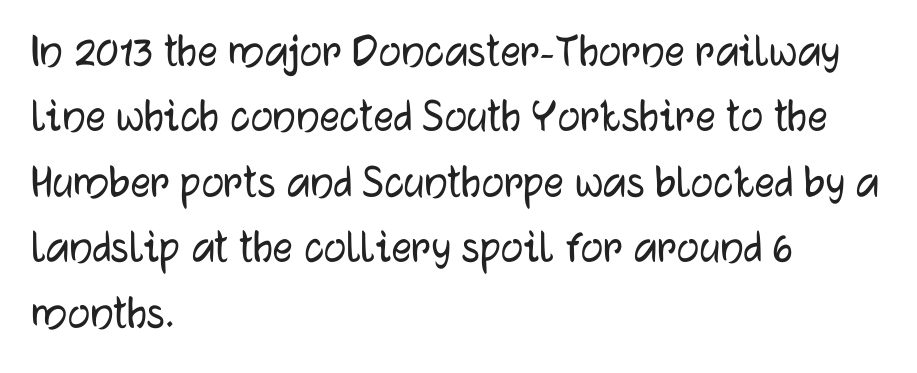
The image shows 50 px sans-serif type, upright; set left-aligned, normal line spacing (1.31x), normal letter spacing, not underlined; low stroke contrast and a medium x-height.
